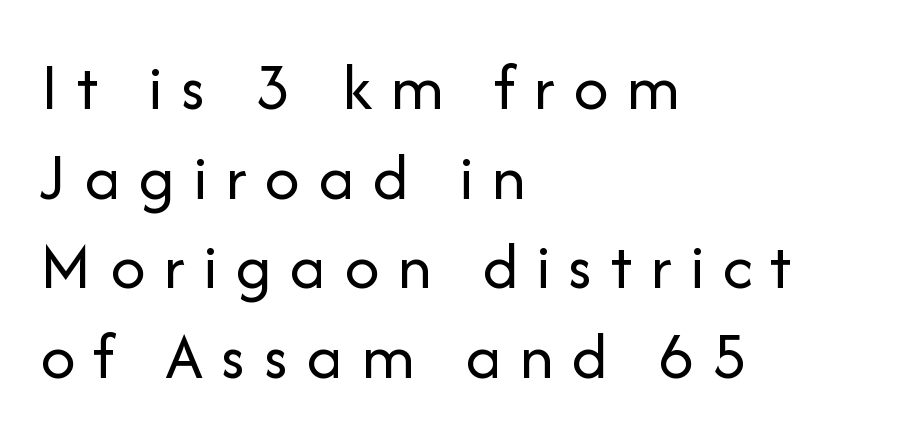
{"serif": "no", "italic": "no", "bold": "no", "weight": "regular", "width": "normal", "stroke_contrast": "low", "x_height": "medium", "monospaced": "no", "underline": "no", "align": "left", "line_spacing": "normal", "line_spacing_ratio": 1.3, "letter_spacing": "wide", "letter_spacing_em": 0.26, "glyph_px": 69}
